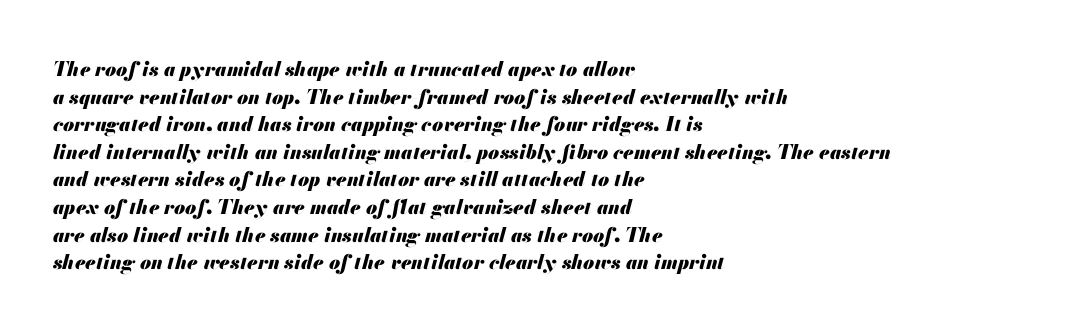
Q: Is the text bold? A: Yes.
Q: Is the text italic (slanted)? A: Yes, it leans right by about 13 degrees.
Q: Is the text underlined? A: No.
Q: How is the paragraph aligned? A: Left-aligned.
Q: Is the spacing between letters normal or unusually wide? A: Normal.
Q: Is the spacing between lines tight, normal or loose? A: Normal.
